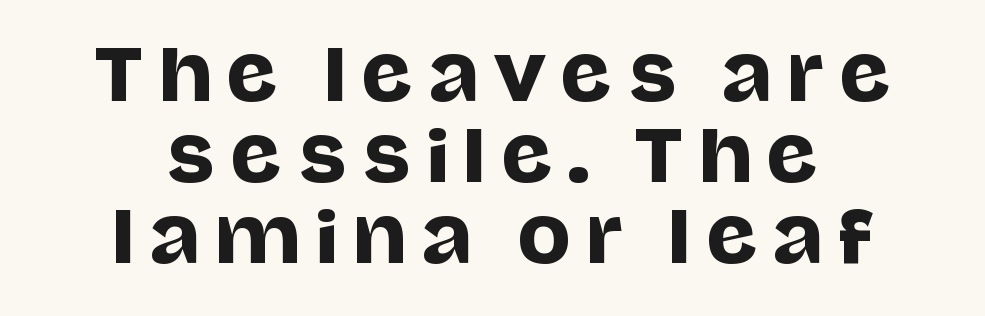
Unlike italic type, these characters show no tilt at all. The lines in this sample share a center point and differ in where they start and stop. This block would grow much taller if given ordinary leading; it's compressed now. Spacing verdict: proportional, widths tailored to each character. The tracking reads as deliberately expanded to a designer's eye. I'd call this a sans setting — the letters go barefoot.
